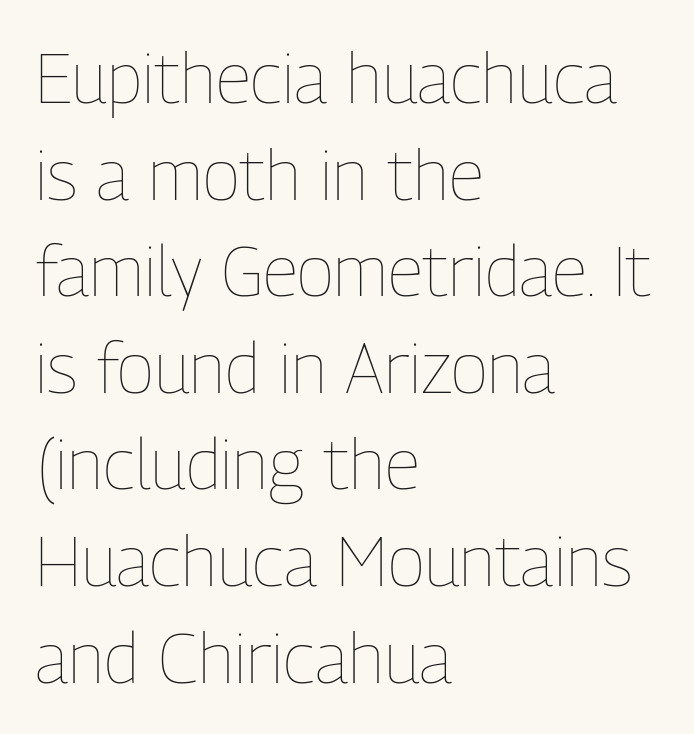
The image shows 70 px thin, condensed type, upright; set left-aligned, normal line spacing (1.38x), normal letter spacing, not underlined; low stroke contrast and a medium x-height.
